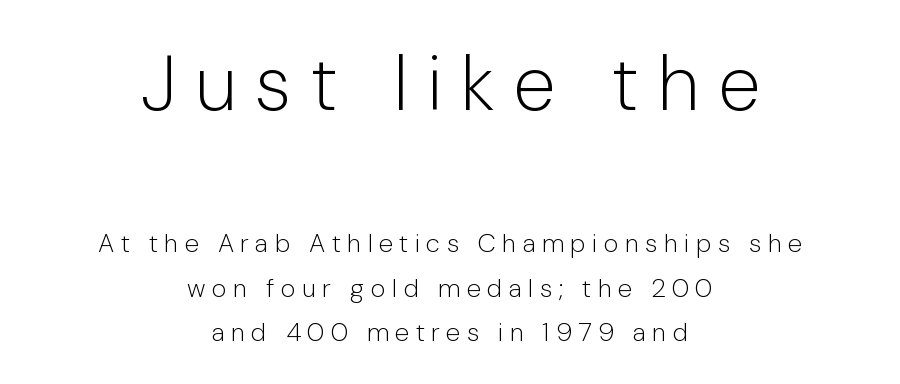
{"serif": "no", "italic": "no", "bold": "no", "weight": "light", "width": "normal", "stroke_contrast": "low", "x_height": "medium", "monospaced": "no", "underline": "no", "align": "center", "line_spacing_ratio": 1.71, "letter_spacing": "wide", "letter_spacing_em": 0.24, "larger_block": "first", "size_ratio": 2.96, "glyph_px": 77}
